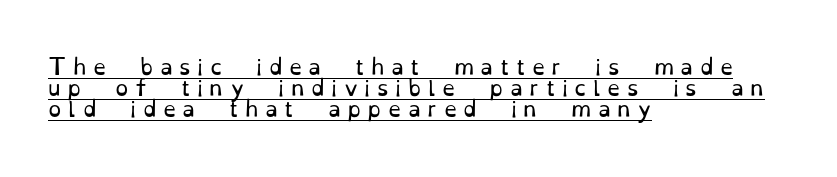
The cut favours lightness, reaching ordinary text weight at its darkest. Cramped leading. Designer's note — italics off, roman on. Decoration check: the copy is underlined.
